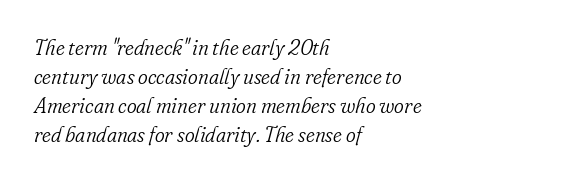
{"italic": "yes", "lean": "right", "slant_degrees": 16, "bold": "no", "underline": "no", "align": "left", "line_spacing": "normal", "line_spacing_ratio": 1.38, "letter_spacing": "normal", "letter_spacing_em": 0.0, "glyph_px": 21}
